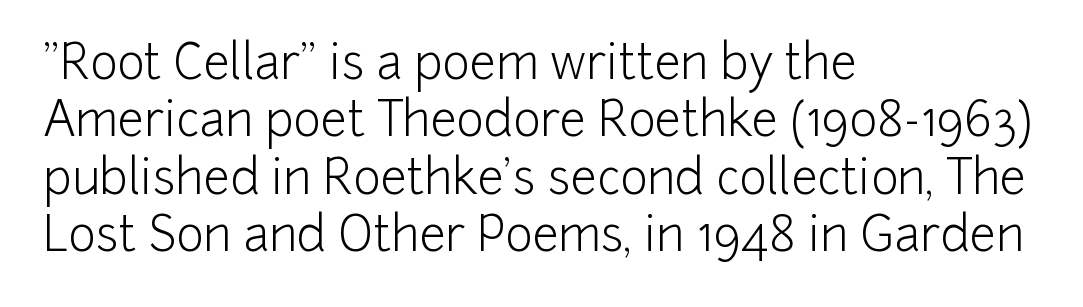
The image shows 47 px light sans-serif type, upright; set left-aligned, line spacing 1.22x, normal letter spacing, not underlined; low stroke contrast and a medium x-height.
